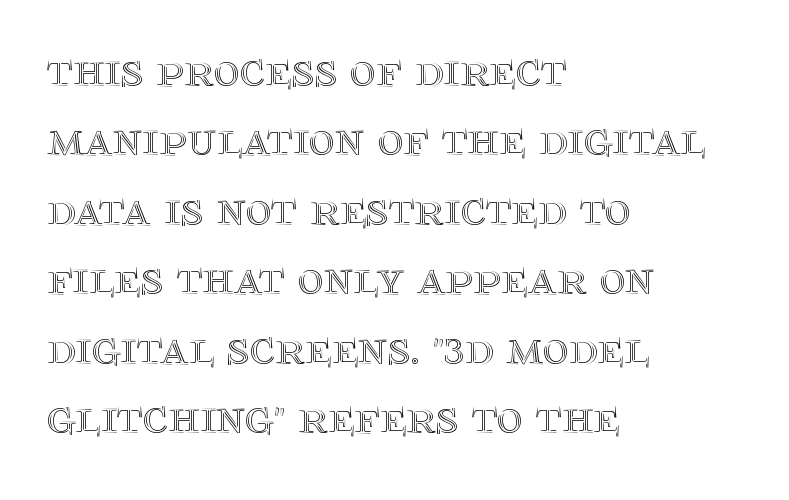
The image shows 50 px text type, upright; set left-aligned, normal line spacing (1.39x), normal letter spacing, not underlined; a large x-height.
